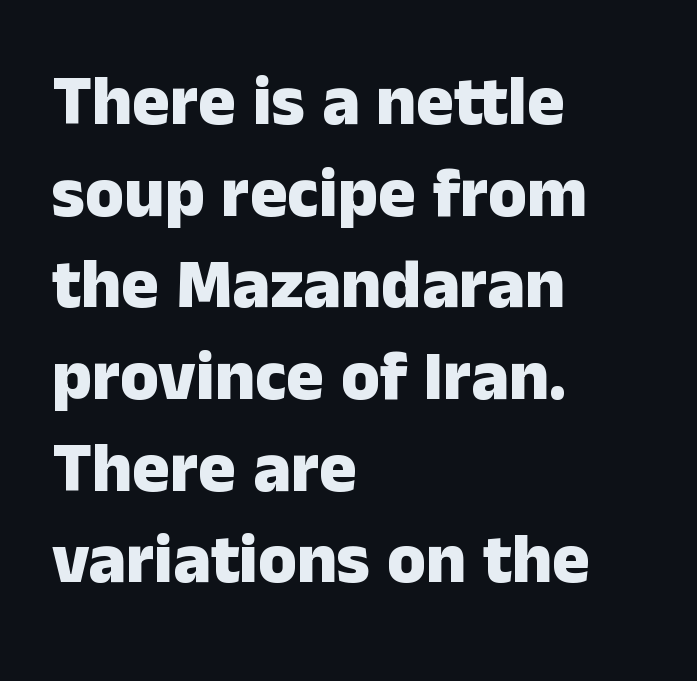
{"serif": "no", "italic": "no", "bold": "yes", "weight": "heavy", "width": "normal", "stroke_contrast": "low", "x_height": "medium", "monospaced": "no", "underline": "no", "align": "left", "line_spacing": "normal", "line_spacing_ratio": 1.31, "letter_spacing": "normal", "letter_spacing_em": 0.0, "glyph_px": 70}
